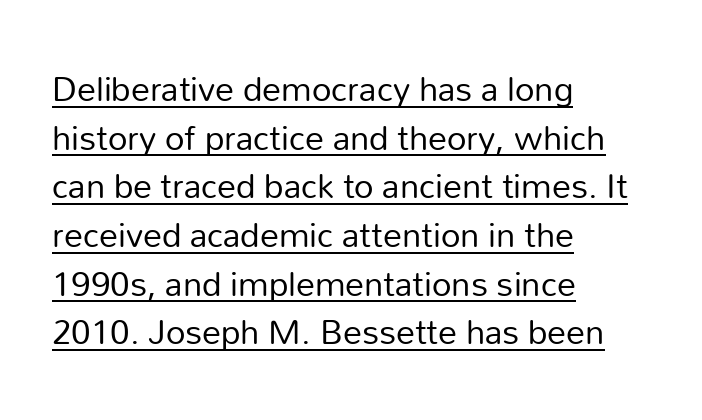
{"serif": "no", "italic": "no", "bold": "no", "weight": "regular", "width": "normal", "stroke_contrast": "low", "x_height": "medium", "monospaced": "no", "underline": "yes", "align": "left", "line_spacing": "normal", "line_spacing_ratio": 1.28, "letter_spacing": "normal", "letter_spacing_em": 0.0, "glyph_px": 38}
